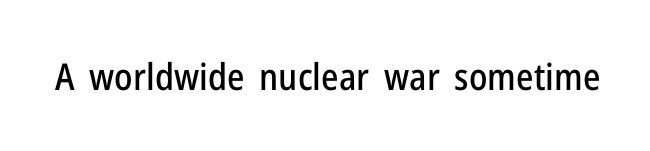
The letters sit at their default tracking, neither squeezed nor spread. The specimen reads as upright at a glance. Proportional: the letters do not fall into vertical columns. Each row of text sits above clean, open space.
